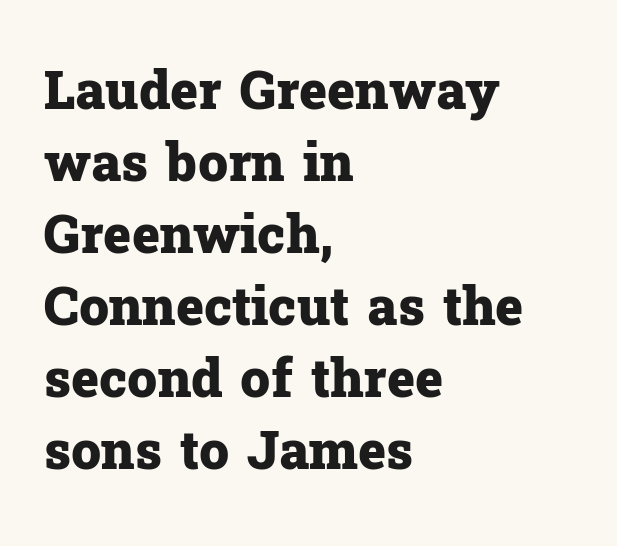
Look at the stroke-to-counter ratio: heavy, a bold. The rendering uses a moderate line-height, typical for paragraphs. Letterform terminals end in serifs throughout the passage. Does the lettering tilt? It doesn't — this is upright.
